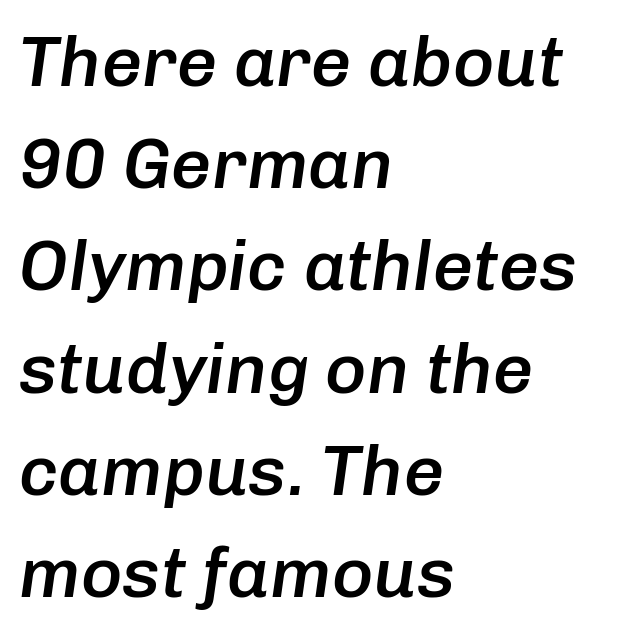
Q: Is the text bold? A: Semi-bold.
Q: Is the text italic (slanted)? A: Yes, it leans right by about 8 degrees.
Q: Is the text underlined? A: No.
Q: How is the paragraph aligned? A: Left-aligned.
Q: Is the spacing between letters normal or unusually wide? A: Normal.
Q: Is the spacing between lines tight, normal or loose? A: Normal.
Q: Width (condensed, normal, or wide)? A: Normal.
Q: Stroke contrast? A: Low.
Q: x-height? A: Medium.
Q: Monospaced? A: No.
